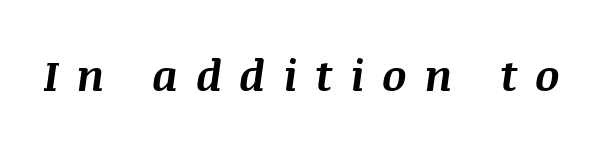
Q: Is the text bold? A: Yes.
Q: Is the text italic (slanted)? A: Yes, it leans right by about 8 degrees.
Q: Is the text underlined? A: No.
Q: Is the spacing between letters normal or unusually wide? A: Unusually wide.
Q: Width (condensed, normal, or wide)? A: Normal.
Q: Stroke contrast? A: Medium.
Q: x-height? A: Large.
Q: Monospaced? A: No.
